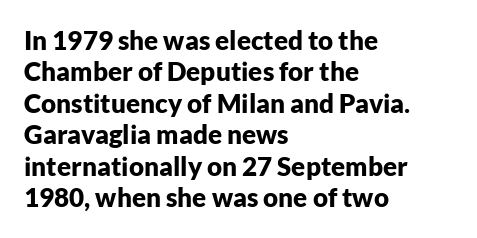
Posture: straight, roman, zero tilt. A student would call this left alignment; a typographer would say flush left, rag right. Rule under the text: the space is simply empty. Between one letter and the next there's only the usual sliver of space. Plenty of ink on the page — the face is bold.
